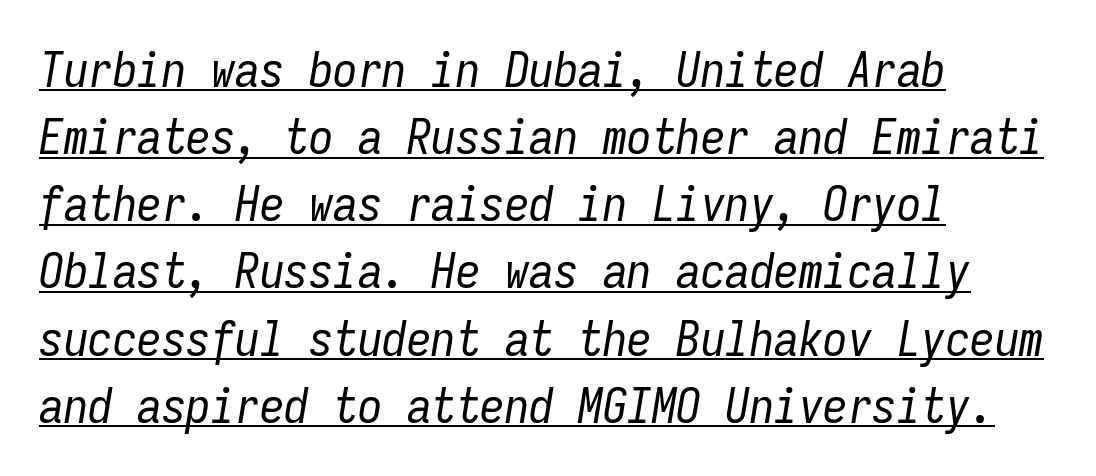
Counters stay open thanks to moderate or lighter strokes. A continuous stroke trails under the words, as in a hyperlink. The passage shown stacks its lines at a standard gap. Rendered with sloped, italic letterforms. There is no visible air inserted between adjacent glyphs.
